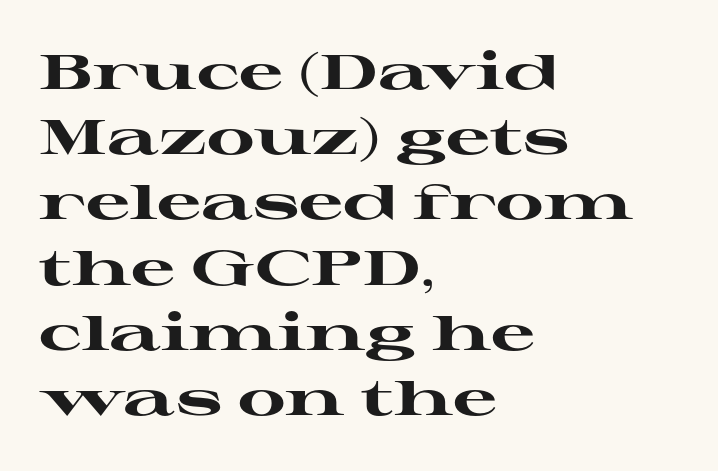
The image shows 49 px heavy, wide serif type, upright; set left-aligned, normal line spacing (1.33x), normal letter spacing, not underlined; high stroke contrast and a medium x-height.
